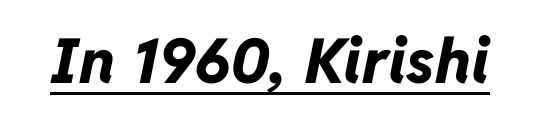
Glance below the letters and you will spot a drawn line. Students, this is bold: see how much ink each stroke carries. These lines were composed using italics. These lines are rendered in a variable-pitch font. Each word holds together tightly as a unit, with standard inter-letter gaps.
